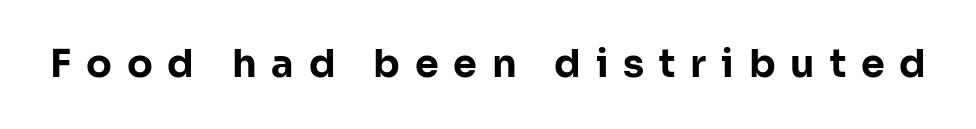
Q: Is the text bold? A: Yes.
Q: Is the text italic (slanted)? A: No, it is upright.
Q: Is the typeface a serif or a sans-serif typeface? A: Sans-serif.
Q: Is the text underlined? A: No.
Q: Is the spacing between letters normal or unusually wide? A: Unusually wide.
Q: Width (condensed, normal, or wide)? A: Normal.
Q: Stroke contrast? A: Low.
Q: x-height? A: Medium.
Q: Monospaced? A: No.
